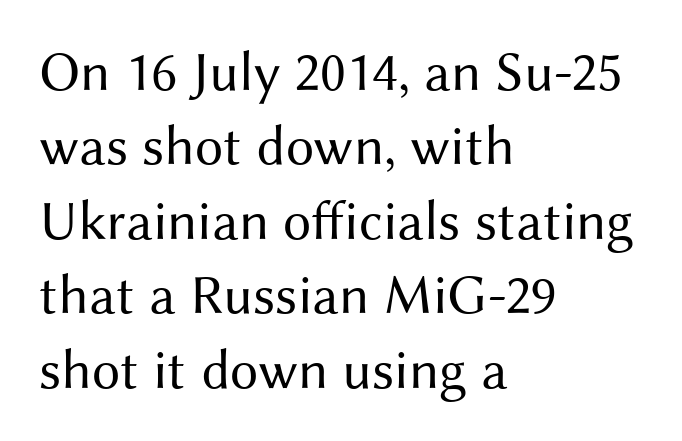
Q: Is the text bold? A: No.
Q: Is the text italic (slanted)? A: No, it is upright.
Q: Is the typeface a serif or a sans-serif typeface? A: Sans-serif.
Q: Is the text underlined? A: No.
Q: How is the paragraph aligned? A: Left-aligned.
Q: Is the spacing between letters normal or unusually wide? A: Normal.
Q: Is the spacing between lines tight, normal or loose? A: Normal.
Q: Width (condensed, normal, or wide)? A: Normal.
Q: Stroke contrast? A: Medium.
Q: x-height? A: Medium.
Q: Monospaced? A: No.
